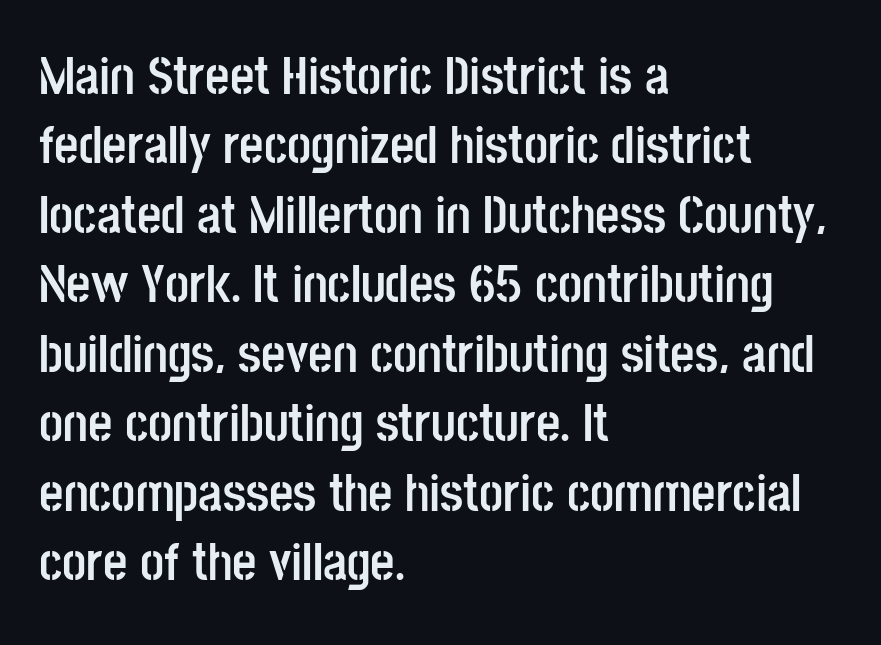
Q: Is the text bold? A: Yes.
Q: Is the text italic (slanted)? A: No, it is upright.
Q: Is the typeface a serif or a sans-serif typeface? A: Sans-serif.
Q: Is the text underlined? A: No.
Q: How is the paragraph aligned? A: Left-aligned.
Q: Is the spacing between letters normal or unusually wide? A: Normal.
Q: Is the spacing between lines tight, normal or loose? A: Normal.
Q: Width (condensed, normal, or wide)? A: Condensed.
Q: Stroke contrast? A: Low.
Q: x-height? A: Large.
Q: Monospaced? A: No.
